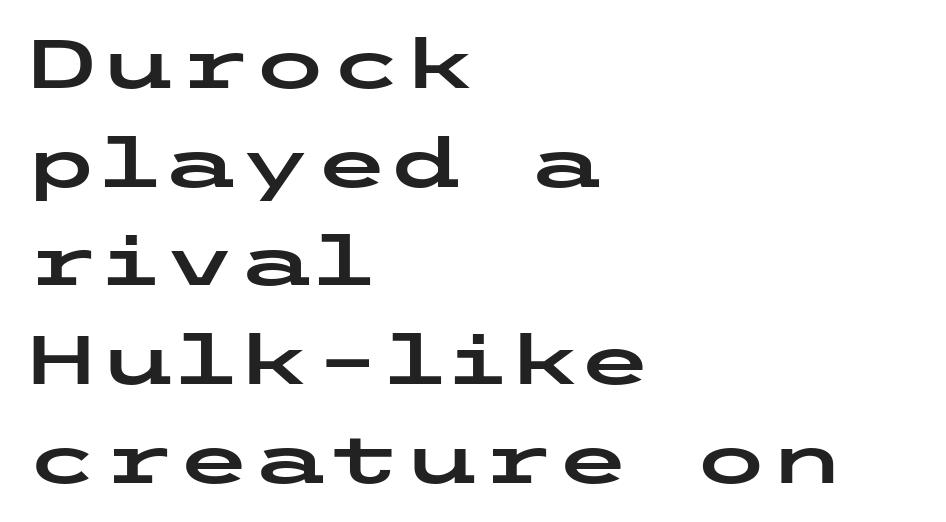
Q: Is the text italic (slanted)? A: No, it is upright.
Q: Is the typeface a serif or a sans-serif typeface? A: Sans-serif.
Q: Is the text underlined? A: No.
Q: How is the paragraph aligned? A: Left-aligned.
Q: Is the spacing between letters normal or unusually wide? A: Normal.
Q: Is the spacing between lines tight, normal or loose? A: Normal.
Q: Width (condensed, normal, or wide)? A: Wide.
Q: Stroke contrast? A: Low.
Q: x-height? A: Medium.
